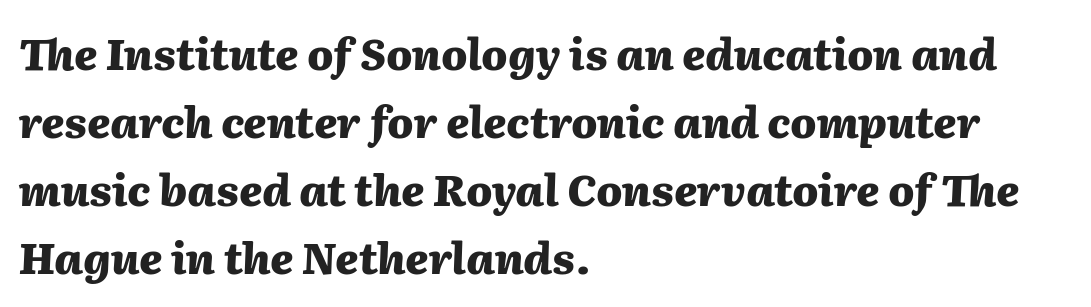
{"italic": "yes", "lean": "right", "slant_degrees": 2, "bold": "yes", "weight": "heavy", "width": "normal", "stroke_contrast": "medium", "x_height": "medium", "monospaced": "no", "underline": "no", "align": "left", "line_spacing": "normal", "line_spacing_ratio": 1.58, "letter_spacing": "normal", "letter_spacing_em": 0.0, "glyph_px": 43}
